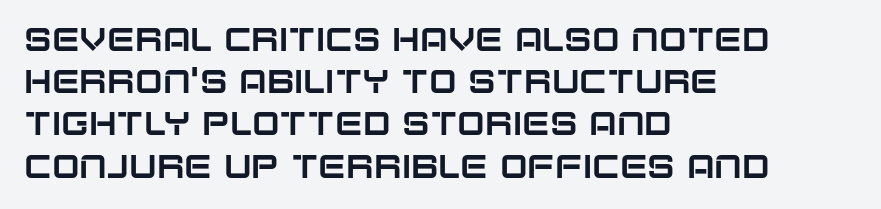
Q: Is the text italic (slanted)? A: No, it is upright.
Q: Is the typeface a serif or a sans-serif typeface? A: Sans-serif.
Q: Is the text underlined? A: No.
Q: How is the paragraph aligned? A: Left-aligned.
Q: Is the spacing between letters normal or unusually wide? A: Normal.
Q: Is the spacing between lines tight, normal or loose? A: Normal.
Q: Width (condensed, normal, or wide)? A: Normal.
Q: Stroke contrast? A: Low.
Q: x-height? A: Large.
Q: Monospaced? A: No.
